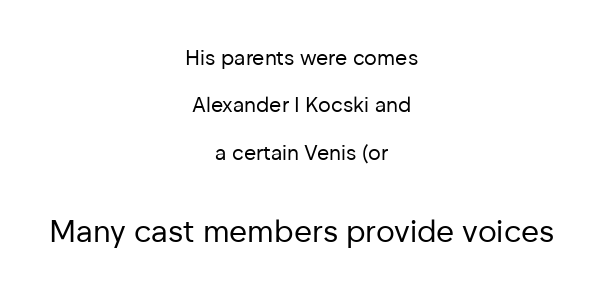
{"serif": "no", "italic": "no", "bold": "no", "weight": "regular", "width": "normal", "stroke_contrast": "low", "x_height": "medium", "monospaced": "no", "underline": "no", "align": "center", "line_spacing": "loose", "line_spacing_ratio": 2.26, "letter_spacing": "normal", "letter_spacing_em": 0.0, "larger_block": "second", "size_ratio": 1.48, "glyph_px": 31}
